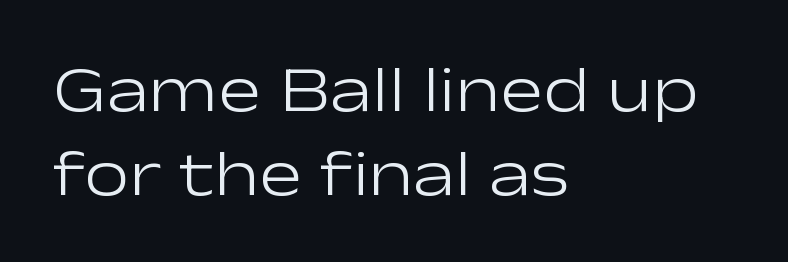
Q: Is the text bold? A: No.
Q: Is the text italic (slanted)? A: No, it is upright.
Q: Is the typeface a serif or a sans-serif typeface? A: Sans-serif.
Q: Is the text underlined? A: No.
Q: How is the paragraph aligned? A: Left-aligned.
Q: Is the spacing between letters normal or unusually wide? A: Normal.
Q: Is the spacing between lines tight, normal or loose? A: Normal.
Q: Width (condensed, normal, or wide)? A: Wide.
Q: Stroke contrast? A: Low.
Q: x-height? A: Medium.
Q: Monospaced? A: No.
